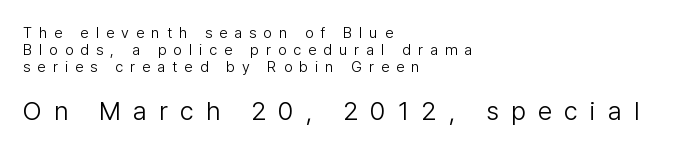
Q: Is the text bold? A: No.
Q: Is the text italic (slanted)? A: No, it is upright.
Q: Is the text underlined? A: No.
Q: How is the paragraph aligned? A: Left-aligned.
Q: Is the spacing between letters normal or unusually wide? A: Unusually wide.
Q: Is the spacing between lines tight, normal or loose? A: Tight.
Q: Which block of text is set in a larger size, the first (top) or the second (bottom)? A: The second (bottom) one.
